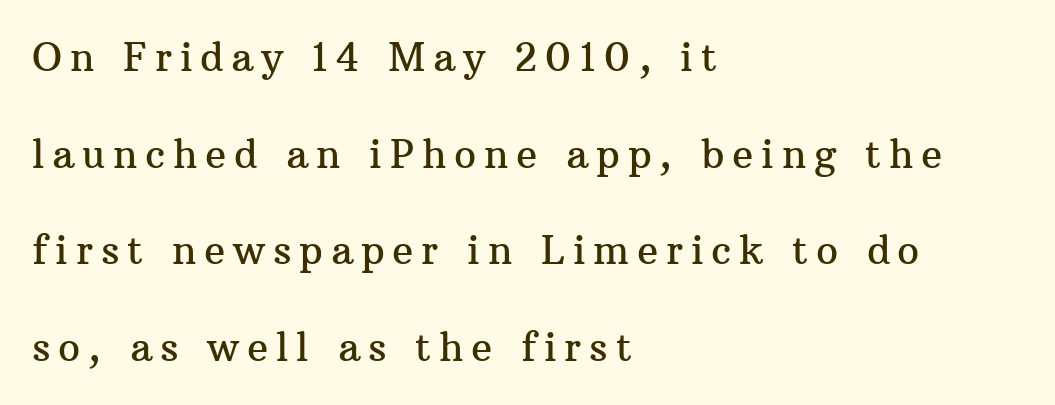
Q: Is the text italic (slanted)? A: No, it is upright.
Q: Is the typeface a serif or a sans-serif typeface? A: Serif.
Q: Is the text underlined? A: No.
Q: How is the paragraph aligned? A: Left-aligned.
Q: Is the spacing between letters normal or unusually wide? A: Unusually wide.
Q: Is the spacing between lines tight, normal or loose? A: Loose.
Q: Width (condensed, normal, or wide)? A: Normal.
Q: Stroke contrast? A: Medium.
Q: x-height? A: Medium.
Q: Monospaced? A: No.
